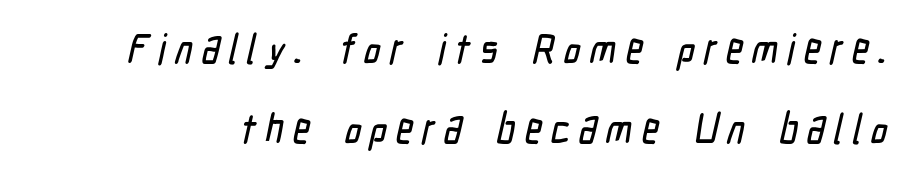
The image shows 42 px condensed sans-serif type; set loose line spacing (1.9x), unusually wide letter spacing (+0.21 em), not underlined; low stroke contrast and a medium x-height.
